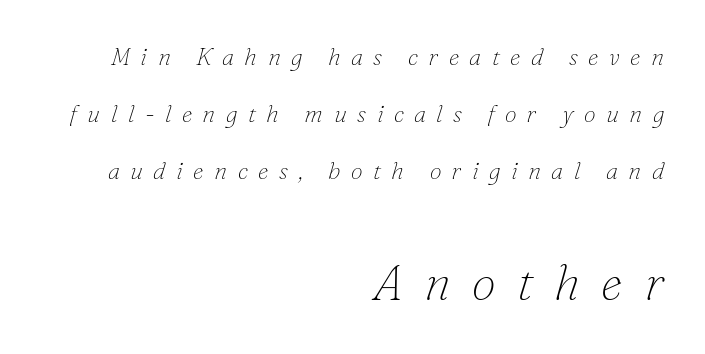
{"serif": "yes", "italic": "yes", "lean": "right", "slant_degrees": 16, "bold": "no", "weight": "thin", "width": "normal", "stroke_contrast": "low", "x_height": "small", "monospaced": "no", "underline": "no", "align": "right", "line_spacing": "loose", "line_spacing_ratio": 2.38, "letter_spacing": "wide", "letter_spacing_em": 0.43, "larger_block": "second", "size_ratio": 2.04, "glyph_px": 49}
